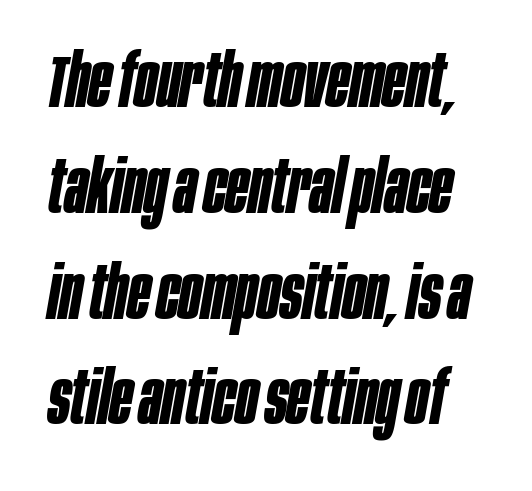
{"italic": "yes", "lean": "right", "slant_degrees": 10, "bold": "yes", "weight": "bold", "width": "condensed", "stroke_contrast": "low", "x_height": "large", "monospaced": "no", "underline": "no", "line_spacing": "normal", "line_spacing_ratio": 1.43, "letter_spacing": "normal", "letter_spacing_em": 0.0, "glyph_px": 74}
